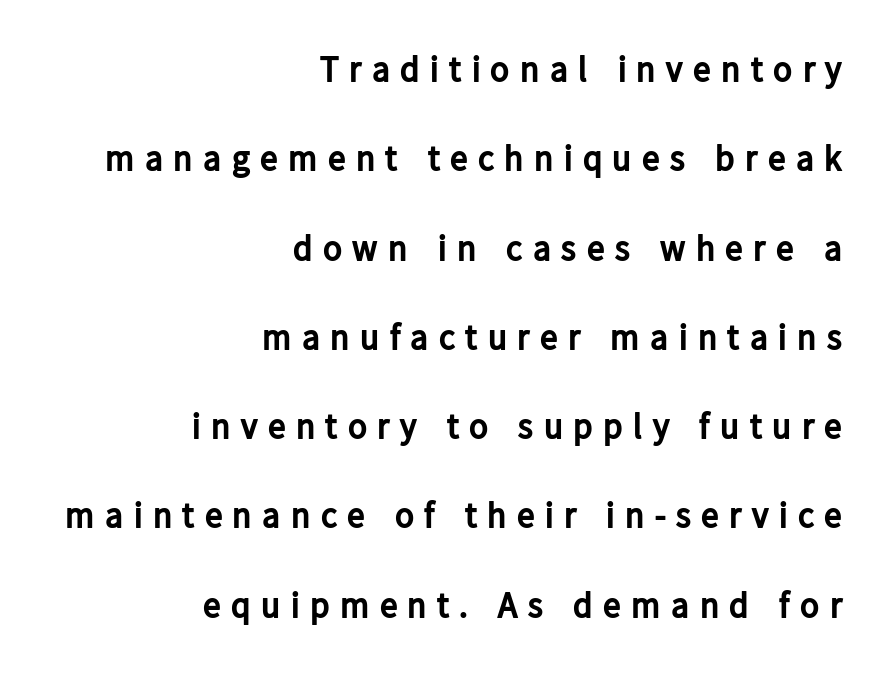
{"serif": "no", "italic": "no", "bold": "yes", "weight": "bold", "width": "normal", "stroke_contrast": "low", "x_height": "medium", "monospaced": "no", "underline": "no", "align": "right", "line_spacing": "loose", "line_spacing_ratio": 2.48, "letter_spacing": "wide", "letter_spacing_em": 0.28, "glyph_px": 36}
